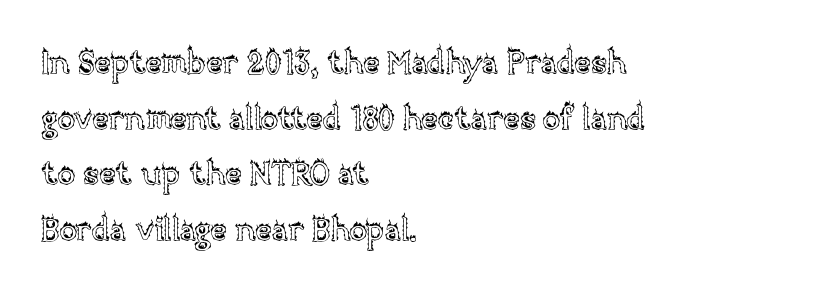
The image shows 32 px text type, upright; set left-aligned, line spacing 1.74x, normal letter spacing, not underlined; a large x-height.
